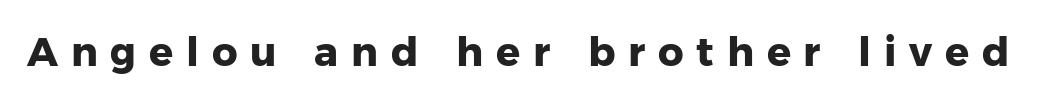
{"serif": "no", "italic": "no", "bold": "yes", "weight": "heavy", "width": "normal", "stroke_contrast": "low", "x_height": "medium", "monospaced": "no", "underline": "no", "letter_spacing": "wide", "letter_spacing_em": 0.32, "glyph_px": 40}
